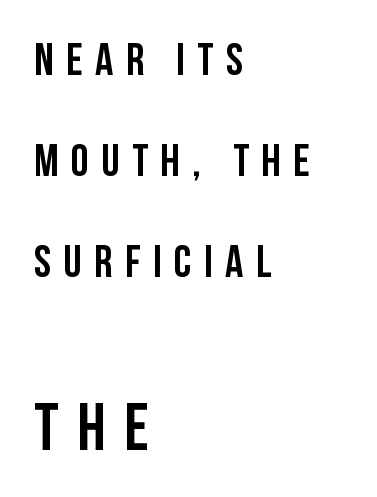
Q: Is the text italic (slanted)? A: No, it is upright.
Q: Is the typeface a serif or a sans-serif typeface? A: Sans-serif.
Q: Is the text underlined? A: No.
Q: How is the paragraph aligned? A: Left-aligned.
Q: Is the spacing between letters normal or unusually wide? A: Unusually wide.
Q: Is the spacing between lines tight, normal or loose? A: Loose.
Q: Which block of text is set in a larger size, the first (top) or the second (bottom)? A: The second (bottom) one.
Q: Width (condensed, normal, or wide)? A: Condensed.
Q: Stroke contrast? A: Low.
Q: x-height? A: Large.
Q: Monospaced? A: No.
